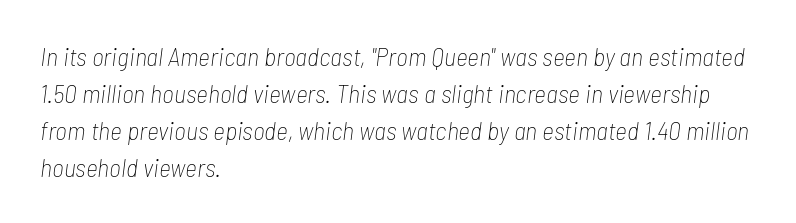
Q: Is the text bold? A: No.
Q: Is the text italic (slanted)? A: Yes, it leans right by about 7 degrees.
Q: Is the text underlined? A: No.
Q: How is the paragraph aligned? A: Left-aligned.
Q: Is the spacing between letters normal or unusually wide? A: Normal.
Q: Is the spacing between lines tight, normal or loose? A: Normal.
